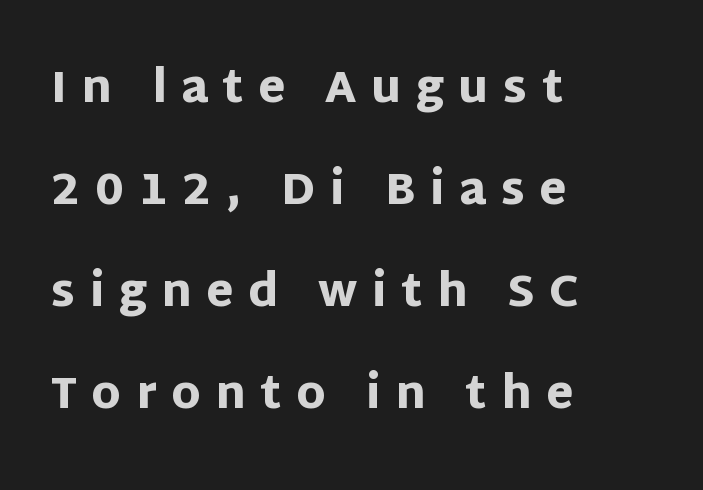
The image shows 44 px heavy sans-serif type, upright; set left-aligned, loose line spacing (2.32x), unusually wide letter spacing (+0.33 em), not underlined; low stroke contrast and a large x-height.
